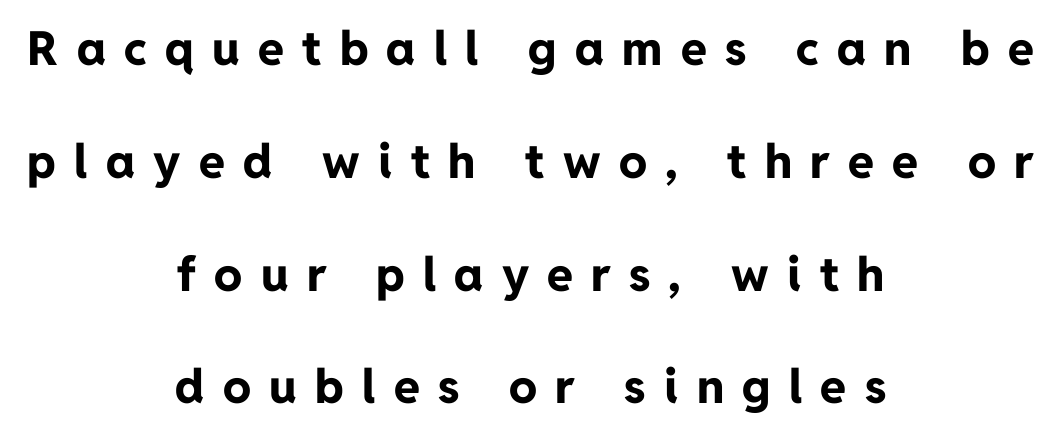
The image shows 47 px bold sans-serif type, upright; set centered, loose line spacing (2.4x), unusually wide letter spacing (+0.39 em), not underlined; low stroke contrast and a medium x-height.
